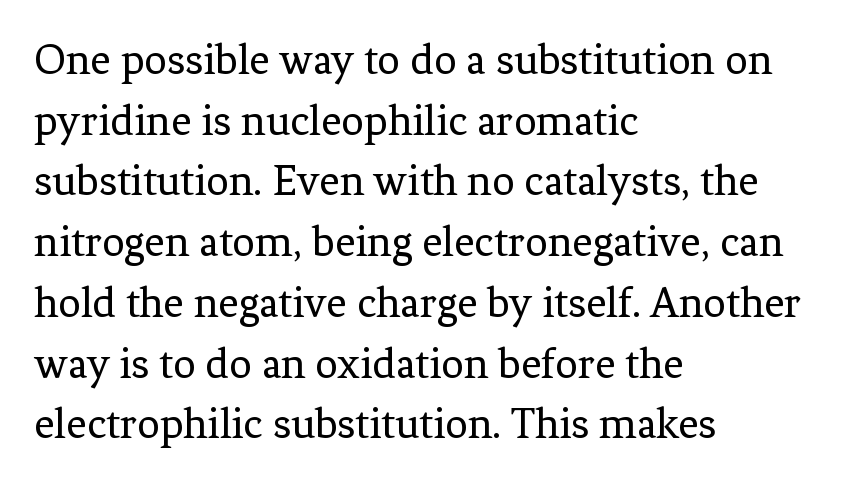
Q: Is the text bold? A: No.
Q: Is the text italic (slanted)? A: No, it is upright.
Q: Is the typeface a serif or a sans-serif typeface? A: Serif.
Q: Is the text underlined? A: No.
Q: How is the paragraph aligned? A: Left-aligned.
Q: Is the spacing between letters normal or unusually wide? A: Normal.
Q: Is the spacing between lines tight, normal or loose? A: Normal.
Q: Width (condensed, normal, or wide)? A: Normal.
Q: Stroke contrast? A: Low.
Q: x-height? A: Medium.
Q: Monospaced? A: No.
